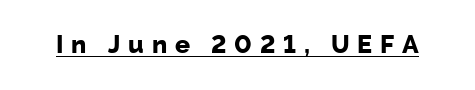
{"italic": "no", "bold": "yes", "underline": "yes", "letter_spacing": "wide", "letter_spacing_em": 0.31, "glyph_px": 25}
